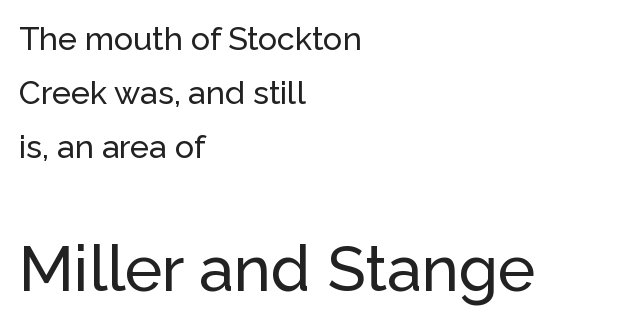
Q: Is the text italic (slanted)? A: No, it is upright.
Q: Is the typeface a serif or a sans-serif typeface? A: Sans-serif.
Q: Is the text underlined? A: No.
Q: How is the paragraph aligned? A: Left-aligned.
Q: Is the spacing between letters normal or unusually wide? A: Normal.
Q: Is the spacing between lines tight, normal or loose? A: Normal.
Q: Which block of text is set in a larger size, the first (top) or the second (bottom)? A: The second (bottom) one.
Q: Width (condensed, normal, or wide)? A: Normal.
Q: Stroke contrast? A: Low.
Q: x-height? A: Medium.
Q: Monospaced? A: No.
